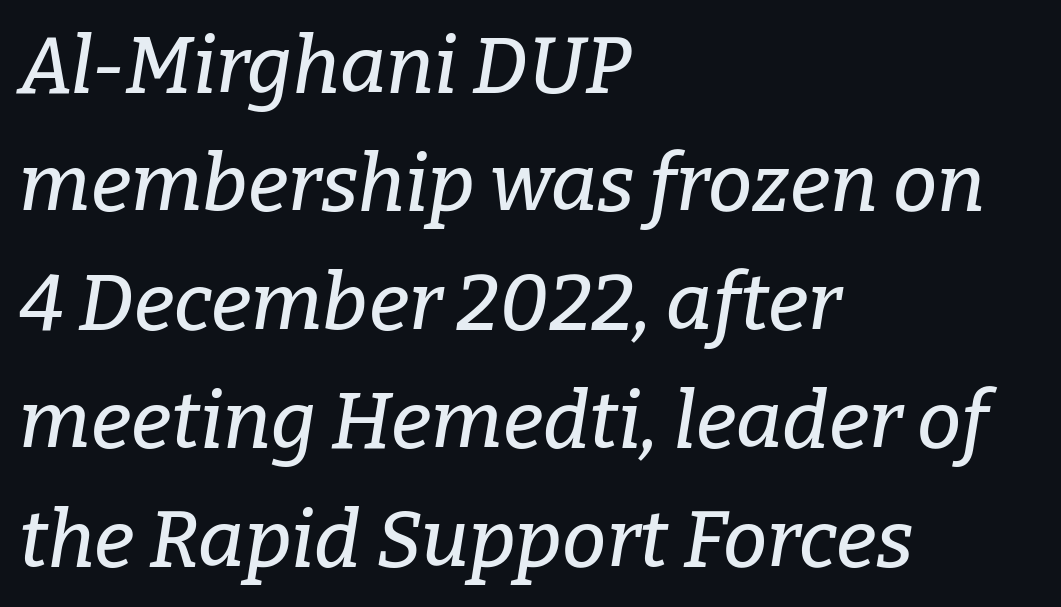
The image shows 79 px serif type, italic (leaning right); set left-aligned, normal line spacing (1.5x), normal letter spacing, not underlined; low stroke contrast and a medium x-height.
